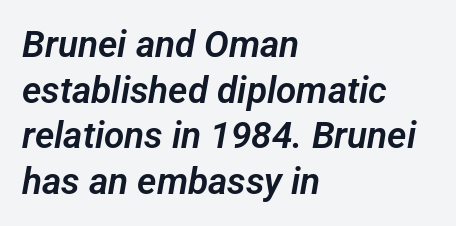
Line beginnings align vertically; line endings do not. Underlining? Definitely not there. No feet cap the strokes, marking this as sans-serif type. Letter spacing: default.
